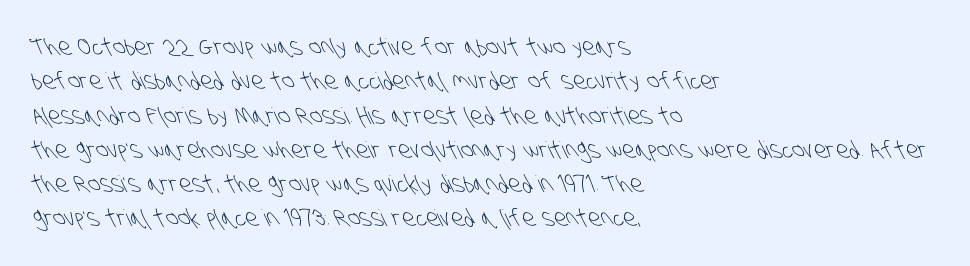
{"bold": "no", "underline": "no", "align": "left", "line_spacing": "normal", "line_spacing_ratio": 1.49, "letter_spacing": "normal", "letter_spacing_em": 0.0, "glyph_px": 23}
